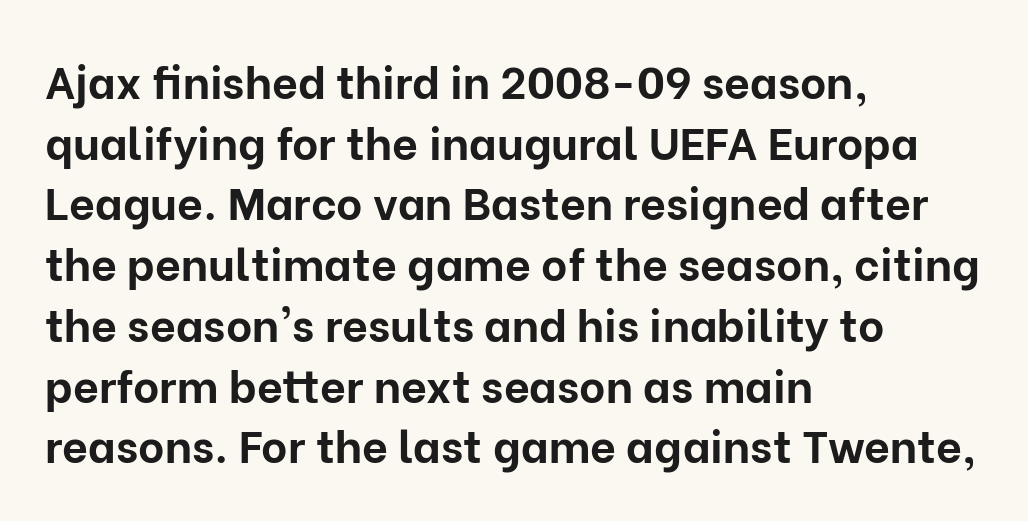
The specimen reads as upright at a glance. Clear beneath every line of the passage. The typeface chosen for these lines omits serifs. Notice how descenders clear the ascenders below comfortably — that's standard leading.
